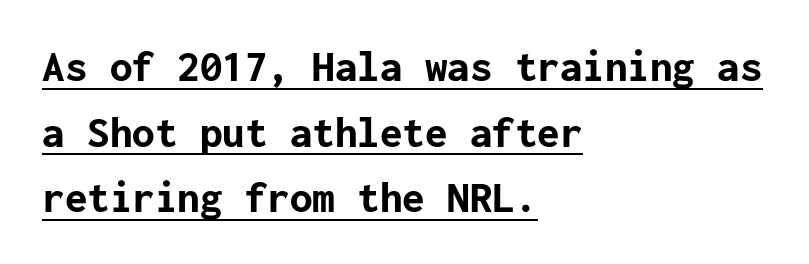
{"serif": "no", "italic": "no", "bold": "yes", "weight": "bold", "width": "normal", "stroke_contrast": "low", "x_height": "medium", "underline": "yes", "align": "left", "line_spacing": "normal", "line_spacing_ratio": 1.46, "letter_spacing": "normal", "letter_spacing_em": 0.0, "glyph_px": 45}
